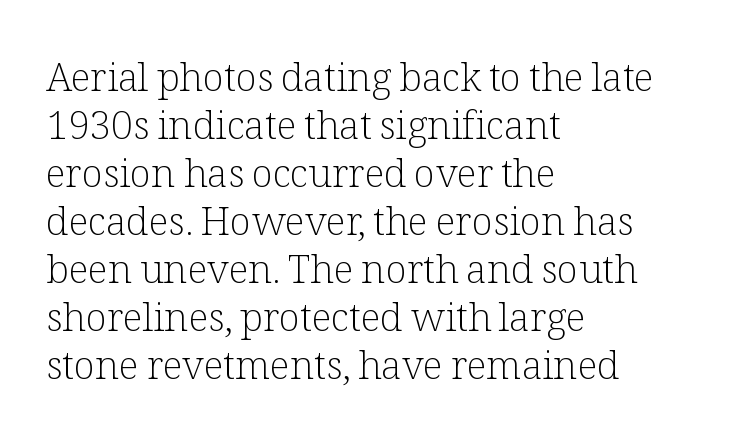
Q: Is the text bold? A: No.
Q: Is the text italic (slanted)? A: No, it is upright.
Q: Is the typeface a serif or a sans-serif typeface? A: Serif.
Q: Is the text underlined? A: No.
Q: How is the paragraph aligned? A: Left-aligned.
Q: Is the spacing between letters normal or unusually wide? A: Normal.
Q: Width (condensed, normal, or wide)? A: Normal.
Q: Stroke contrast? A: Low.
Q: x-height? A: Medium.
Q: Monospaced? A: No.
